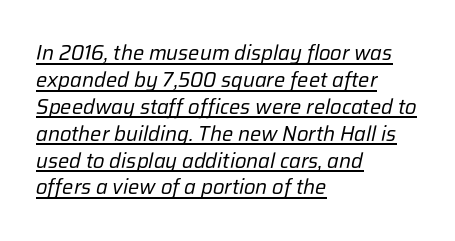
A student would call this left alignment; a typographer would say flush left, rag right. Leading: standard. The glyphs are accompanied by a horizontal stroke just below them. You could call the tracking neutral — neither tight nor loose. These lines were composed using italics. The typeface has the unassuming heft of standard copy or less.
